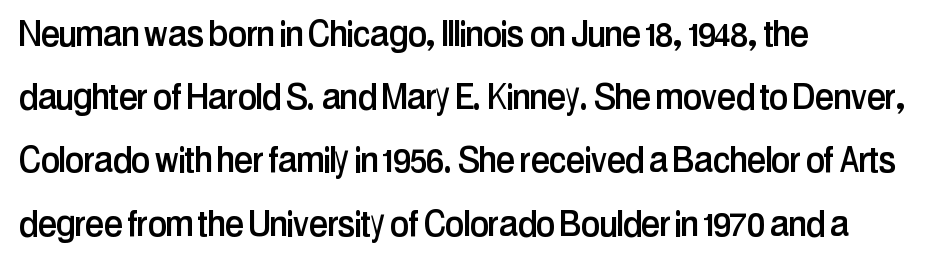
Q: Is the text italic (slanted)? A: No, it is upright.
Q: Is the typeface a serif or a sans-serif typeface? A: Sans-serif.
Q: Is the text underlined? A: No.
Q: How is the paragraph aligned? A: Left-aligned.
Q: Is the spacing between letters normal or unusually wide? A: Normal.
Q: Is the spacing between lines tight, normal or loose? A: Normal.
Q: Width (condensed, normal, or wide)? A: Condensed.
Q: Stroke contrast? A: Low.
Q: x-height? A: Medium.
Q: Monospaced? A: No.
